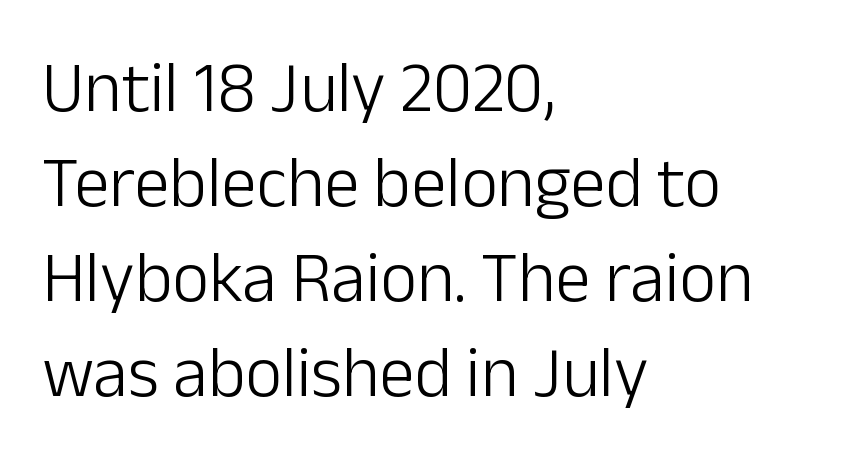
{"serif": "no", "italic": "no", "bold": "no", "weight": "light", "width": "normal", "stroke_contrast": "low", "x_height": "medium", "monospaced": "no", "underline": "no", "align": "left", "line_spacing": "normal", "line_spacing_ratio": 1.34, "letter_spacing": "normal", "letter_spacing_em": 0.0, "glyph_px": 71}
